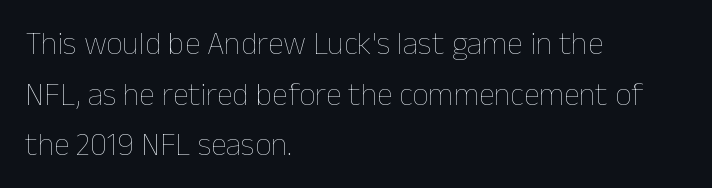
Look at the tracking — it's just the regular setting, nothing added. Layout note: lines flush left. This sample keeps an unexceptional amount of space between lines. Looks like regular typesetting: each glyph gets only the width it needs.
